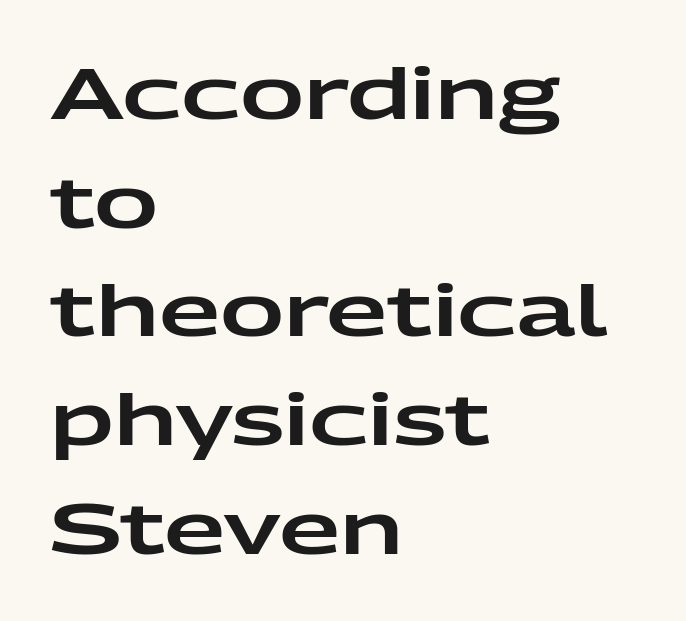
Proportional: the letters do not fall into vertical columns. Just letters on the line, the space beneath them empty. A student would call this left alignment; a typographer would say flush left, rag right. Notice how the stems are strictly vertical — no italics here.
